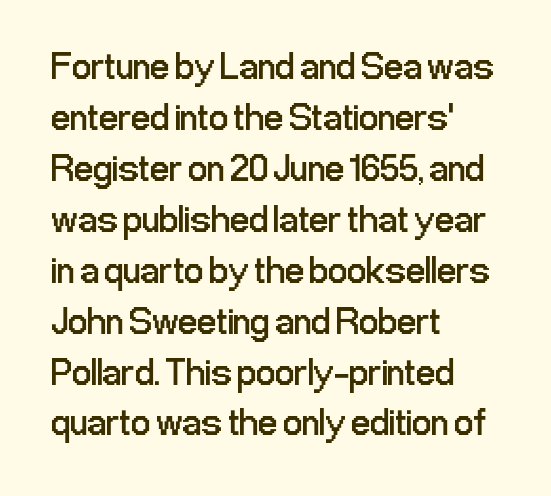
The ragged edge is on the right, which tells us the setting is flush left. Successive baselines arrive at the customary interval. This is sans-serif lettering, the kind often seen on screens and signage. Each word holds together tightly as a unit, with standard inter-letter gaps. You could not count columns in this text — the font is proportionally spaced.
